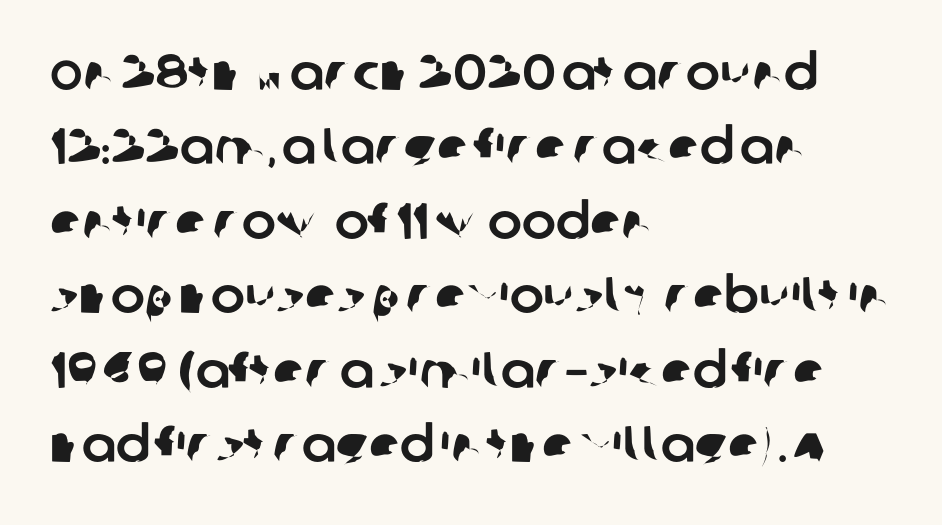
The rendering uses natural spacing where letterforms have individual widths. The rendering shows plain stroke endings on the letterforms — a sans-serif design. Between one letter and the next there's only the usual sliver of space. Evenly set lines give the paragraph a standard silhouette.
